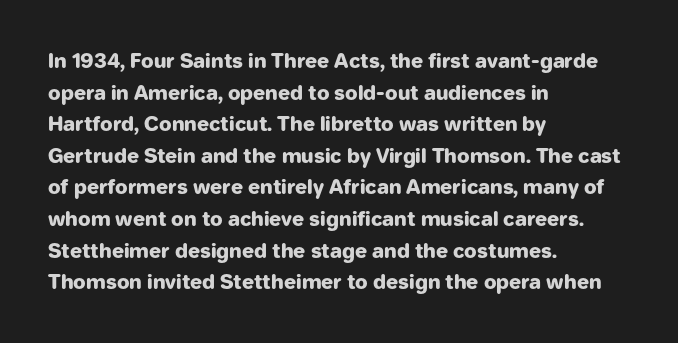
{"italic": "no", "bold": "yes", "underline": "no", "align": "left", "line_spacing": "normal", "line_spacing_ratio": 1.58, "letter_spacing": "normal", "letter_spacing_em": 0.0, "glyph_px": 20}
